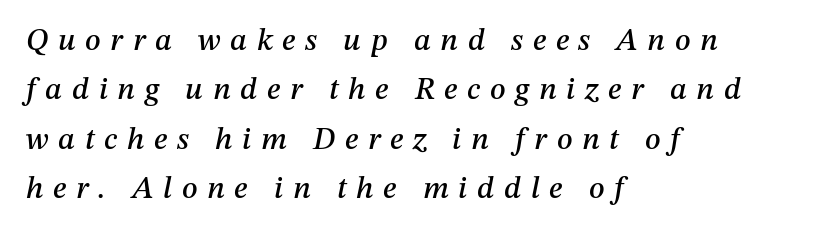
{"italic": "yes", "lean": "right", "slant_degrees": 12, "width": "normal", "stroke_contrast": "medium", "x_height": "medium", "monospaced": "no", "underline": "no", "align": "left", "line_spacing": "normal", "line_spacing_ratio": 1.59, "letter_spacing": "wide", "letter_spacing_em": 0.31, "glyph_px": 31}
